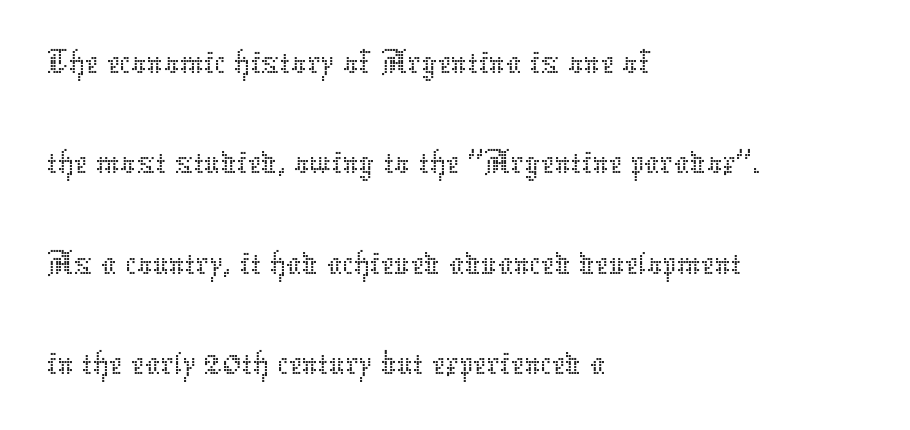
Tracking value appears to be zero — textbook default spacing. Is the type heavy? It reads as light-to-regular instead. The gap between lines stays unmarked. Notice how the passage keeps a crisp vertical edge on the left only.
